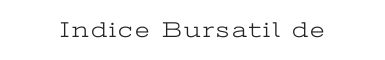
{"italic": "no", "bold": "no", "underline": "no", "glyph_px": 22}
